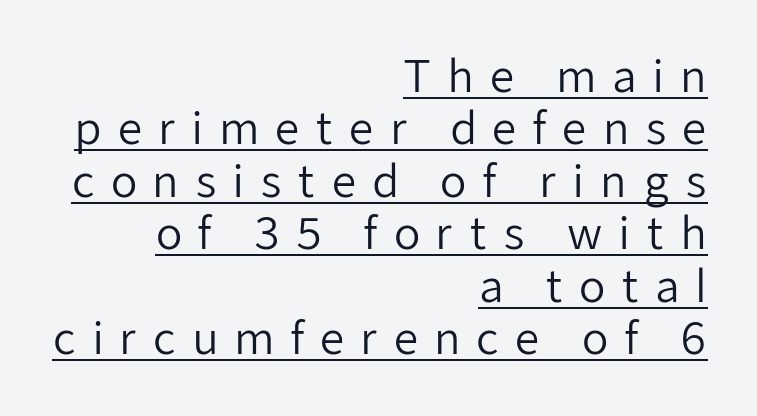
The image shows 43 px regular-weight sans-serif type, upright; set right-aligned, line spacing 1.22x, unusually wide letter spacing (+0.36 em), underlined; low stroke contrast and a medium x-height.
